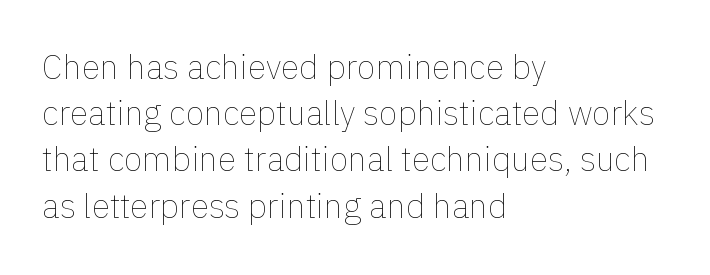
Q: Is the text bold? A: No.
Q: Is the text italic (slanted)? A: No, it is upright.
Q: Is the text underlined? A: No.
Q: How is the paragraph aligned? A: Left-aligned.
Q: Is the spacing between letters normal or unusually wide? A: Normal.
Q: Is the spacing between lines tight, normal or loose? A: Normal.
Q: Width (condensed, normal, or wide)? A: Normal.
Q: Stroke contrast? A: Low.
Q: x-height? A: Medium.
Q: Monospaced? A: No.
